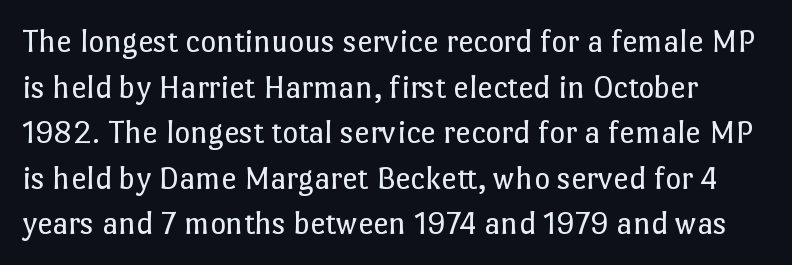
The image shows 34 px regular-weight type, upright; set normal line spacing (1.34x), normal letter spacing, not underlined; low stroke contrast and a medium x-height.
